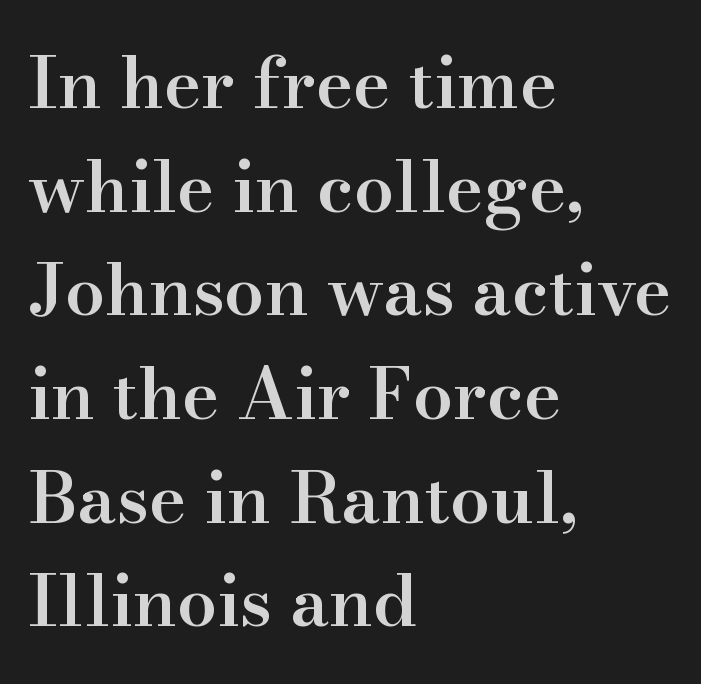
The image shows 71 px semibold serif type, upright; set left-aligned, normal line spacing (1.46x), normal letter spacing, not underlined; high stroke contrast and a small x-height.
